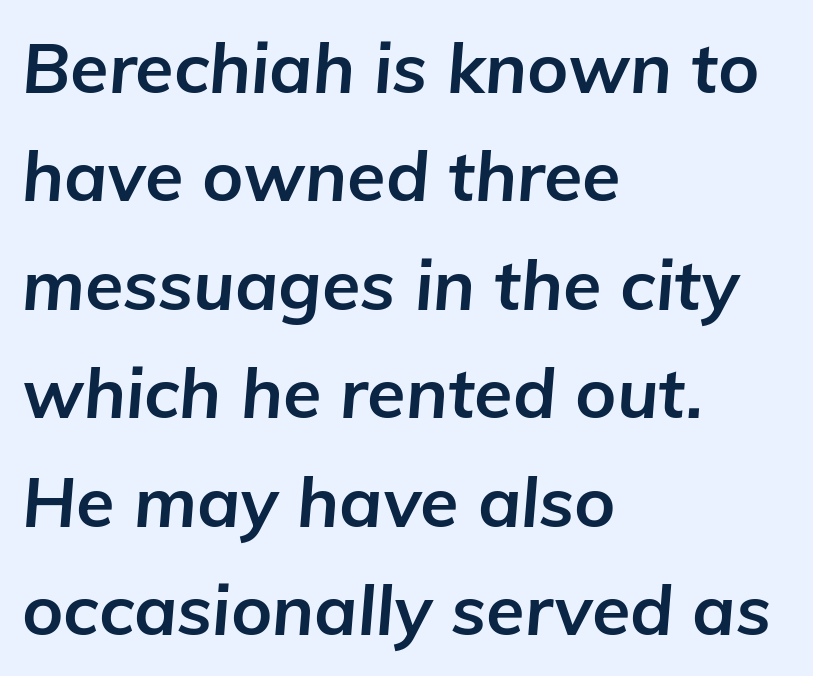
The image shows 70 px bold type, italic (leaning right); set left-aligned, normal line spacing (1.55x), normal letter spacing, not underlined; low stroke contrast and a medium x-height.
